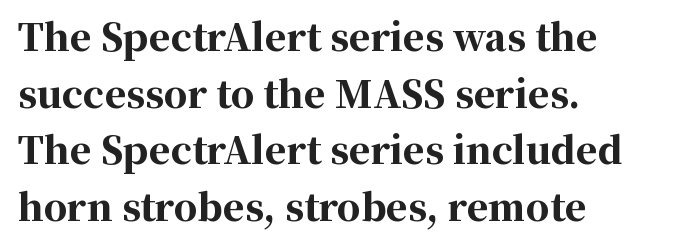
Q: Is the text bold? A: Yes.
Q: Is the text italic (slanted)? A: No, it is upright.
Q: Is the typeface a serif or a sans-serif typeface? A: Serif.
Q: Is the text underlined? A: No.
Q: How is the paragraph aligned? A: Left-aligned.
Q: Is the spacing between letters normal or unusually wide? A: Normal.
Q: Is the spacing between lines tight, normal or loose? A: Normal.
Q: Width (condensed, normal, or wide)? A: Normal.
Q: Stroke contrast? A: High.
Q: x-height? A: Medium.
Q: Monospaced? A: No.
